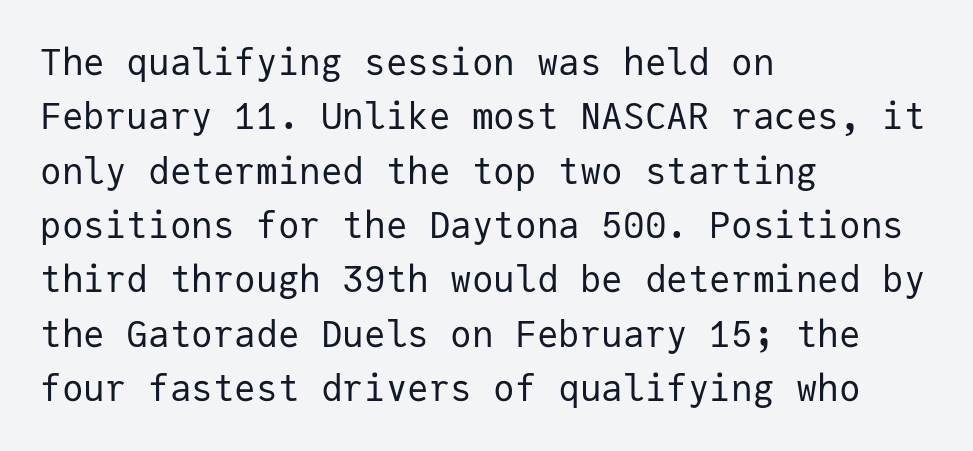
{"serif": "no", "italic": "no", "bold": "no", "weight": "regular", "width": "normal", "stroke_contrast": "low", "x_height": "medium", "monospaced": "yes", "underline": "no", "align": "left", "line_spacing": "normal", "line_spacing_ratio": 1.51, "letter_spacing": "normal", "letter_spacing_em": 0.0, "glyph_px": 36}
